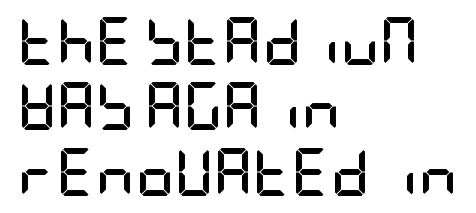
Q: Is the text bold? A: Yes.
Q: Is the text italic (slanted)? A: No, it is upright.
Q: Is the typeface a serif or a sans-serif typeface? A: Sans-serif.
Q: Is the text underlined? A: No.
Q: How is the paragraph aligned? A: Left-aligned.
Q: Is the spacing between letters normal or unusually wide? A: Normal.
Q: Is the spacing between lines tight, normal or loose? A: Normal.
Q: Width (condensed, normal, or wide)? A: Condensed.
Q: Stroke contrast? A: Low.
Q: x-height? A: Large.
